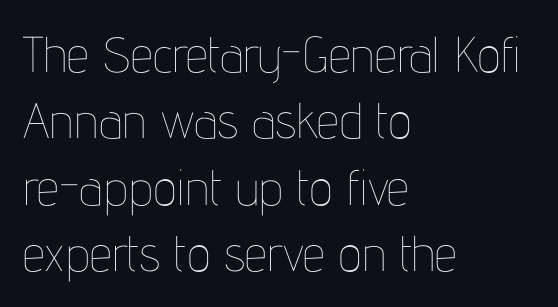
The image shows 50 px thin, condensed type, upright; set left-aligned, normal line spacing (1.33x), normal letter spacing, not underlined; low stroke contrast and a medium x-height.
